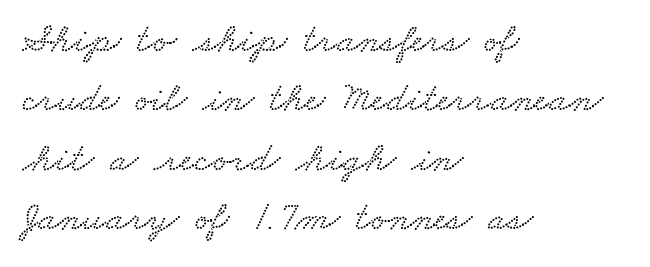
{"width": "wide", "stroke_contrast": "low", "x_height": "small", "monospaced": "no", "underline": "no", "align": "left", "line_spacing": "normal", "line_spacing_ratio": 1.45, "letter_spacing": "normal", "letter_spacing_em": 0.0, "glyph_px": 41}
